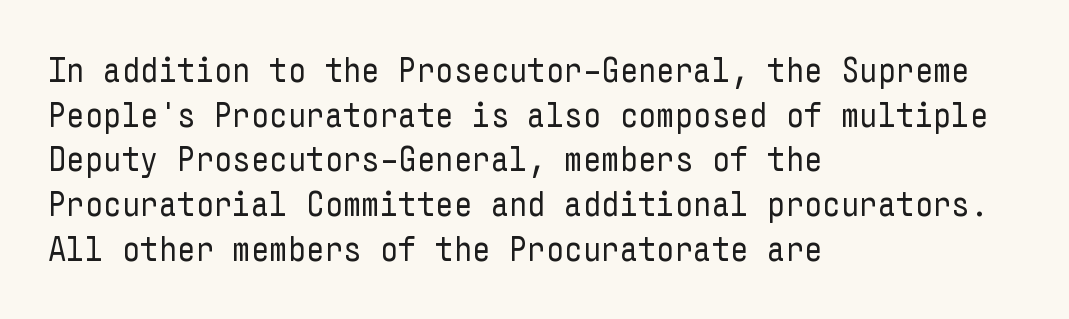
{"serif": "no", "italic": "no", "bold": "no", "weight": "regular", "width": "condensed", "stroke_contrast": "low", "x_height": "medium", "underline": "no", "align": "left", "line_spacing_ratio": 1.24, "letter_spacing": "normal", "letter_spacing_em": 0.0, "glyph_px": 36}
